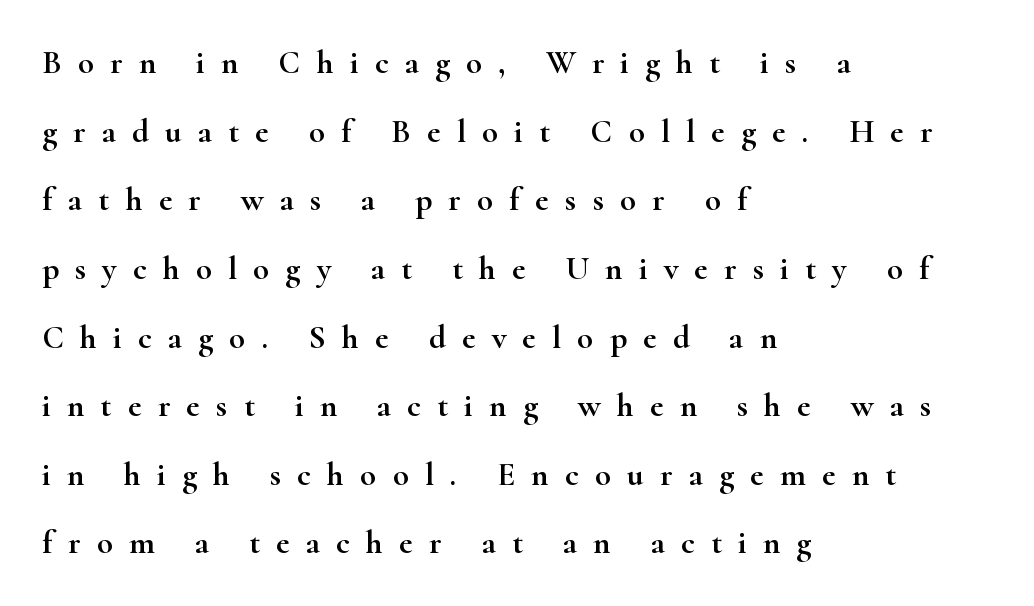
Q: Is the text italic (slanted)? A: No, it is upright.
Q: Is the typeface a serif or a sans-serif typeface? A: Serif.
Q: Is the text underlined? A: No.
Q: How is the paragraph aligned? A: Left-aligned.
Q: Is the spacing between letters normal or unusually wide? A: Unusually wide.
Q: Is the spacing between lines tight, normal or loose? A: Loose.
Q: Width (condensed, normal, or wide)? A: Wide.
Q: Stroke contrast? A: High.
Q: x-height? A: Small.
Q: Monospaced? A: No.
